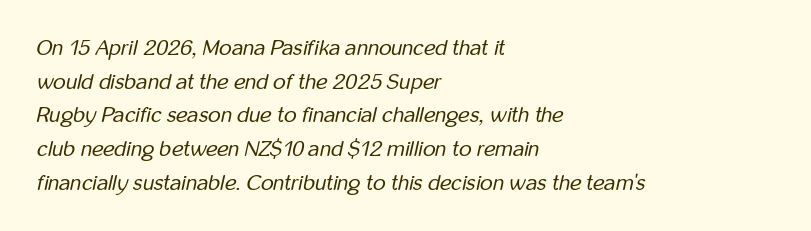
The image shows 22 px text type, italic (leaning right); set left-aligned, normal line spacing (1.53x), normal letter spacing, not underlined.
